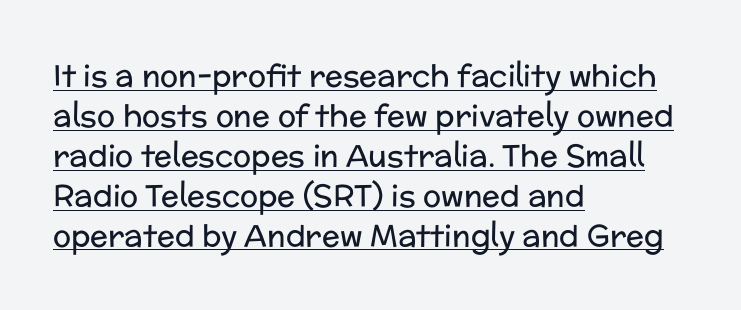
The image shows 30 px regular-weight sans-serif type, upright; set left-aligned, normal line spacing (1.33x), normal letter spacing, underlined; low stroke contrast and a medium x-height.
